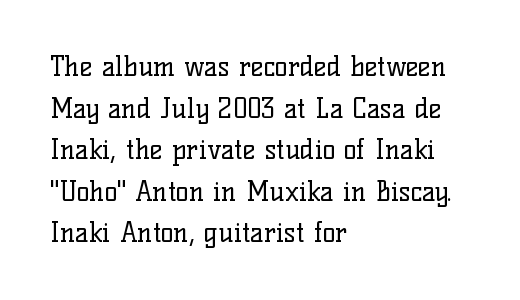
Q: Is the text bold? A: No.
Q: Is the text italic (slanted)? A: No, it is upright.
Q: Is the text underlined? A: No.
Q: How is the paragraph aligned? A: Left-aligned.
Q: Is the spacing between letters normal or unusually wide? A: Normal.
Q: Is the spacing between lines tight, normal or loose? A: Normal.
